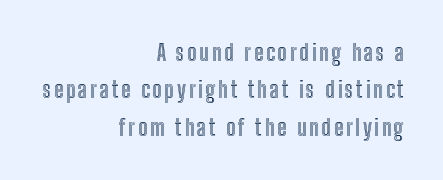
Reading down the block, your eye finds every line finishing at a fixed right position. No italicization has been applied; the sample stays upright. Only glyphs here, with clear space below each row. Reading down the column, the eye jumps a familiar distance to each next line.
